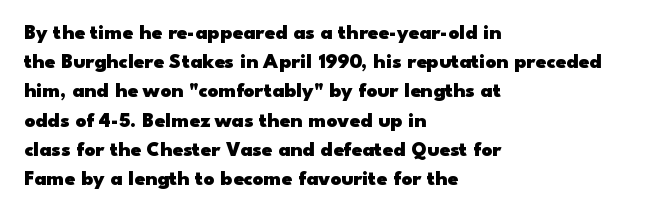
The image shows 21 px bold type, upright; set left-aligned, normal line spacing (1.39x), normal letter spacing, not underlined.
